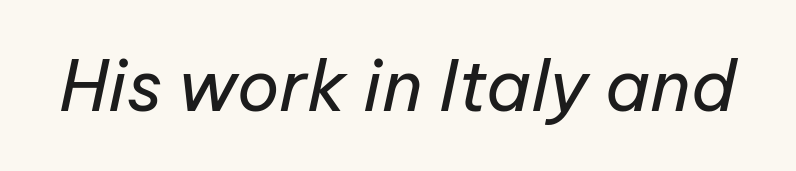
The image shows 70 px regular-weight type, italic (leaning right); set normal letter spacing, not underlined; low stroke contrast and a medium x-height.
